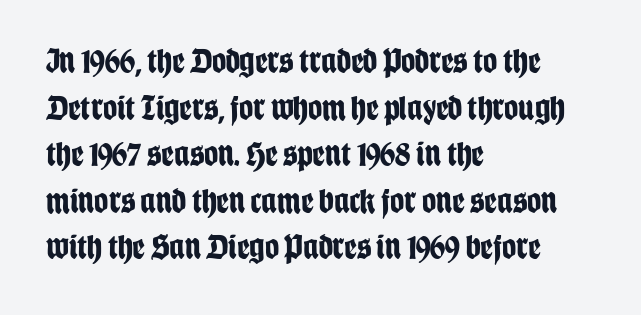
Q: Is the text bold? A: Yes.
Q: Is the text italic (slanted)? A: No, it is upright.
Q: Is the typeface a serif or a sans-serif typeface? A: Sans-serif.
Q: Is the text underlined? A: No.
Q: How is the paragraph aligned? A: Left-aligned.
Q: Is the spacing between letters normal or unusually wide? A: Normal.
Q: Is the spacing between lines tight, normal or loose? A: Normal.
Q: Width (condensed, normal, or wide)? A: Condensed.
Q: Stroke contrast? A: Low.
Q: x-height? A: Large.
Q: Monospaced? A: No.
